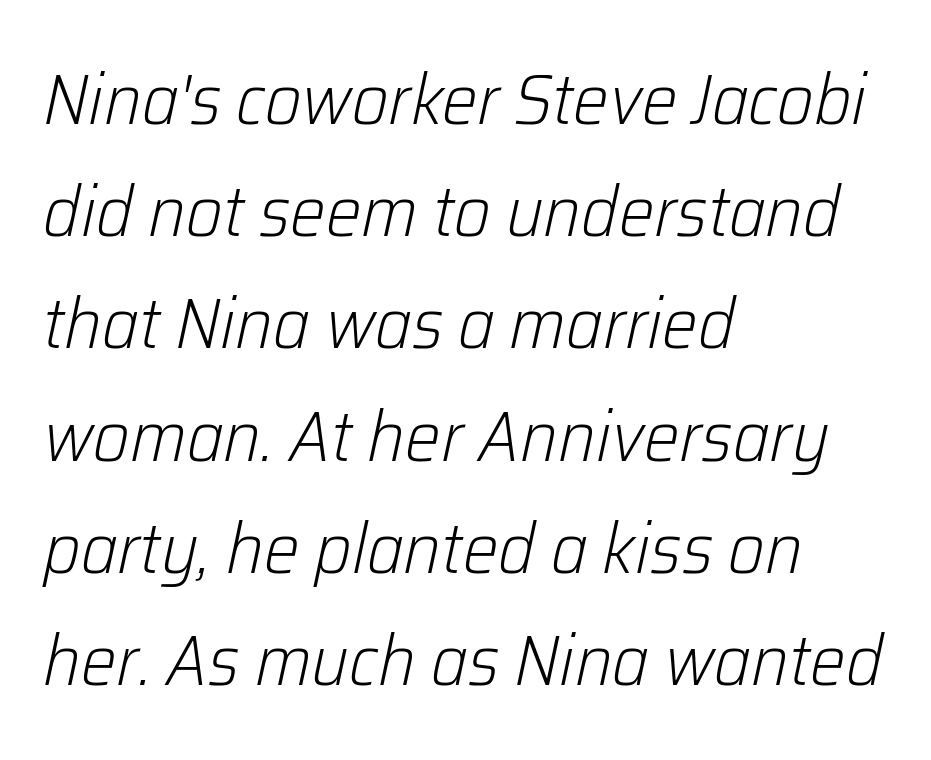
Yep, that's italic — everything's leaning. Is the letter spacing exaggerated? No — it looks like the ordinary default. Heft: none added — not bold. Layout note: lines flush left.
